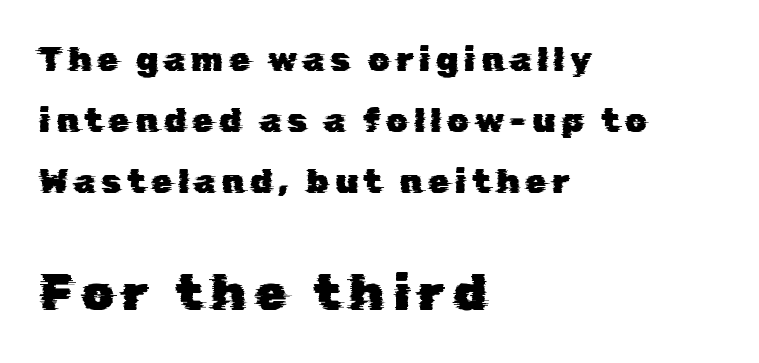
The image shows 51 px sans-serif type; set left-aligned, line spacing 1.79x, not underlined; the second (bottom) block is 1.5x larger; low stroke contrast and a medium x-height.
